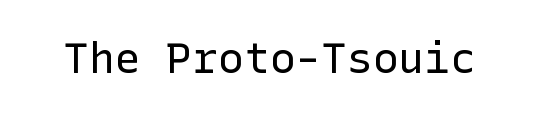
Q: Is the text bold? A: No.
Q: Is the text italic (slanted)? A: No, it is upright.
Q: Is the typeface a serif or a sans-serif typeface? A: Sans-serif.
Q: Is the text underlined? A: No.
Q: Is the spacing between letters normal or unusually wide? A: Normal.
Q: Width (condensed, normal, or wide)? A: Normal.
Q: Stroke contrast? A: Low.
Q: x-height? A: Medium.
